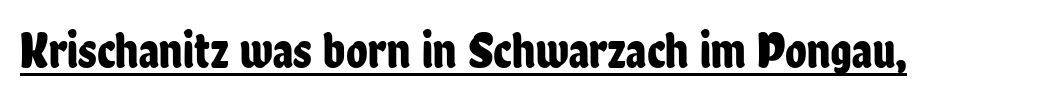
The image shows 50 px condensed sans-serif type, upright; set normal letter spacing, underlined; low stroke contrast and a medium x-height.
